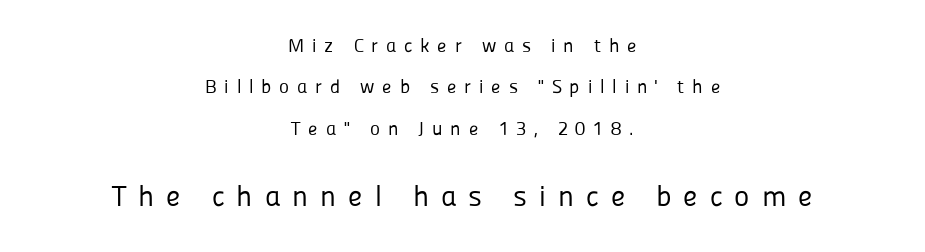
Q: Is the text bold? A: No.
Q: Is the text italic (slanted)? A: No, it is upright.
Q: Is the typeface a serif or a sans-serif typeface? A: Sans-serif.
Q: Is the text underlined? A: No.
Q: How is the paragraph aligned? A: Centered.
Q: Is the spacing between letters normal or unusually wide? A: Unusually wide.
Q: Is the spacing between lines tight, normal or loose? A: Loose.
Q: Which block of text is set in a larger size, the first (top) or the second (bottom)? A: The second (bottom) one.
Q: Width (condensed, normal, or wide)? A: Normal.
Q: Stroke contrast? A: Low.
Q: x-height? A: Medium.
Q: Monospaced? A: No.
